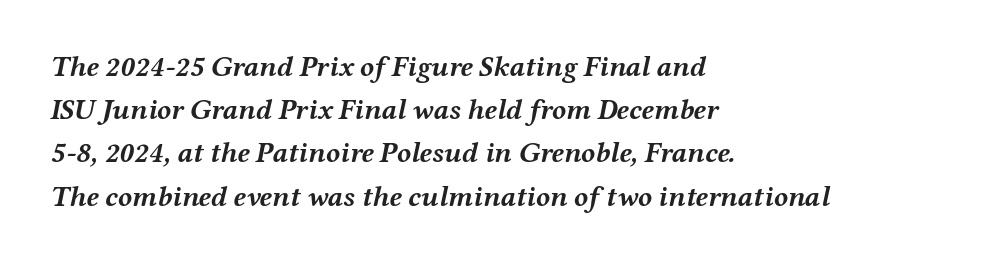
The image shows 29 px semibold, wide type, italic (leaning right); set left-aligned, normal line spacing (1.49x), normal letter spacing, not underlined; medium stroke contrast and a medium x-height.
